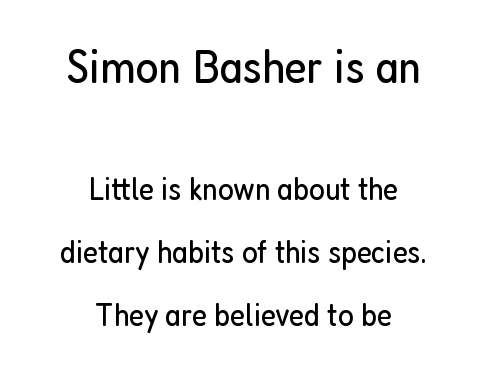
Here the first block reads like a headline and the second like body copy. Inter-character spacing is left at the font's built-in metrics. Letterform terminals end flat and unadorned throughout the passage. Compared with typical paragraphs, the rows here are farther apart. Weight: in the light-to-regular range.
